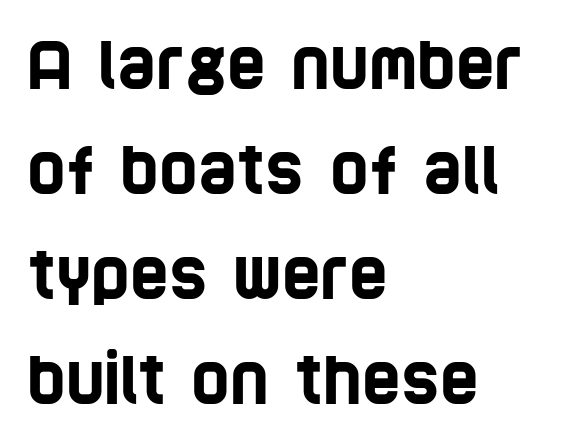
{"serif": "no", "width": "condensed", "stroke_contrast": "low", "x_height": "large", "monospaced": "no", "underline": "no", "align": "left", "line_spacing": "normal", "line_spacing_ratio": 1.59, "letter_spacing": "normal", "letter_spacing_em": 0.0, "glyph_px": 66}
